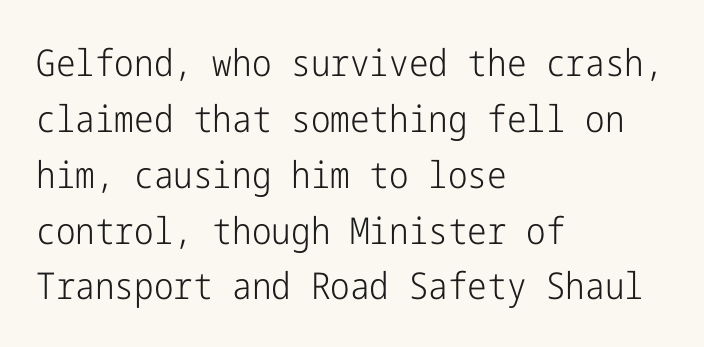
The image shows 37 px light, condensed sans-serif type, upright; set left-aligned, normal line spacing (1.51x), normal letter spacing, not underlined; low stroke contrast and a medium x-height.
